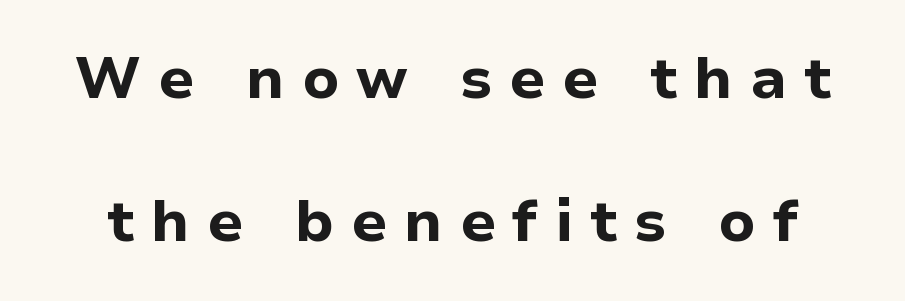
Unlike a traditional serif, this face leaves its strokes unadorned. In terms of posture, this sample is upright. Bold? Absolutely — the strokes are thick and heavy. In terms of letterspacing, this is a distinctly airy, spread setting. Note the varied advance widths — an 'i' is clearly narrower than an 'm'.
